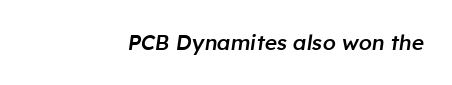
The image shows 21 px text type, italic (leaning right); set normal letter spacing, not underlined.
